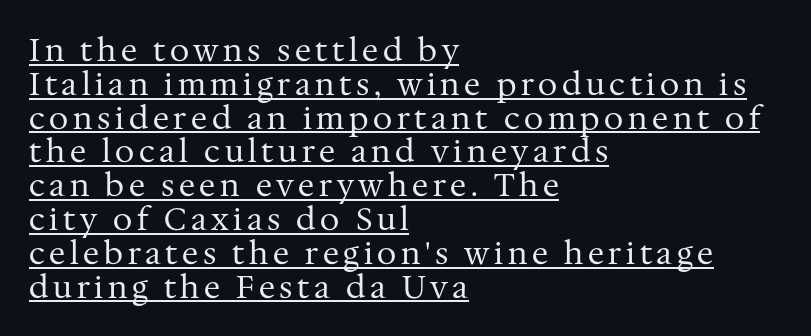
The image shows 31 px regular-weight serif type, upright; set left-aligned, tight line spacing (1.09x), underlined; medium stroke contrast and a medium x-height.
